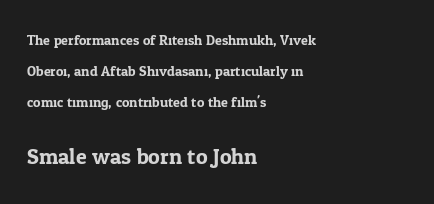
{"italic": "no", "underline": "no", "align": "left", "line_spacing": "loose", "line_spacing_ratio": 2.2, "letter_spacing": "normal", "letter_spacing_em": 0.0, "larger_block": "second", "size_ratio": 1.57, "glyph_px": 22}
